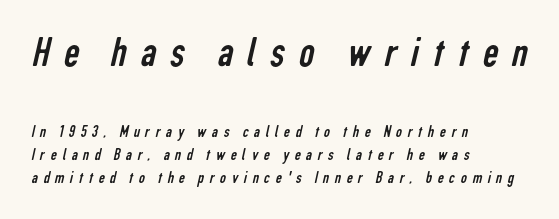
Spacing verdict: proportional, widths tailored to each character. The passage is arranged the way most books set body copy — flush left. Is the lower block the larger one? No — the upper block carries the bigger type. I'd call this a sans setting — the letters go barefoot. Caption: face not bold, strokes unweighted.
